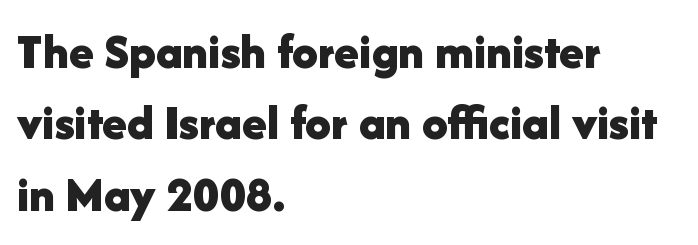
Q: Is the text bold? A: Yes.
Q: Is the text italic (slanted)? A: No, it is upright.
Q: Is the typeface a serif or a sans-serif typeface? A: Sans-serif.
Q: Is the text underlined? A: No.
Q: How is the paragraph aligned? A: Left-aligned.
Q: Is the spacing between letters normal or unusually wide? A: Normal.
Q: Is the spacing between lines tight, normal or loose? A: Normal.
Q: Width (condensed, normal, or wide)? A: Normal.
Q: Stroke contrast? A: Low.
Q: x-height? A: Medium.
Q: Monospaced? A: No.
